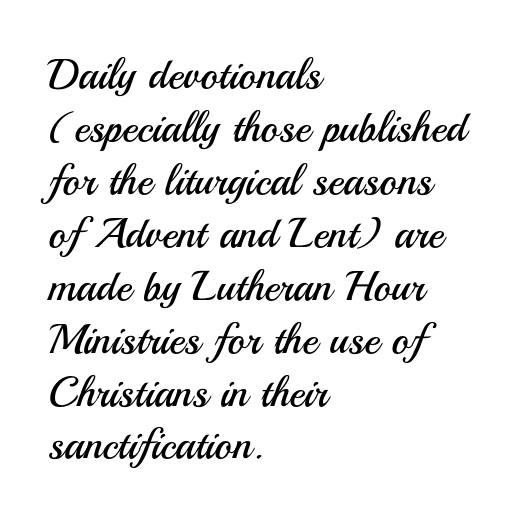
The image shows 42 px regular-weight sans-serif type; set left-aligned, normal line spacing (1.26x), normal letter spacing, not underlined; medium stroke contrast and a small x-height.
